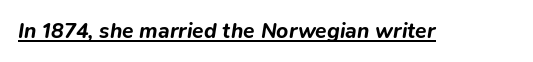
{"italic": "yes", "lean": "right", "slant_degrees": 9, "bold": "yes", "underline": "yes", "letter_spacing": "normal", "letter_spacing_em": 0.0, "glyph_px": 21}
